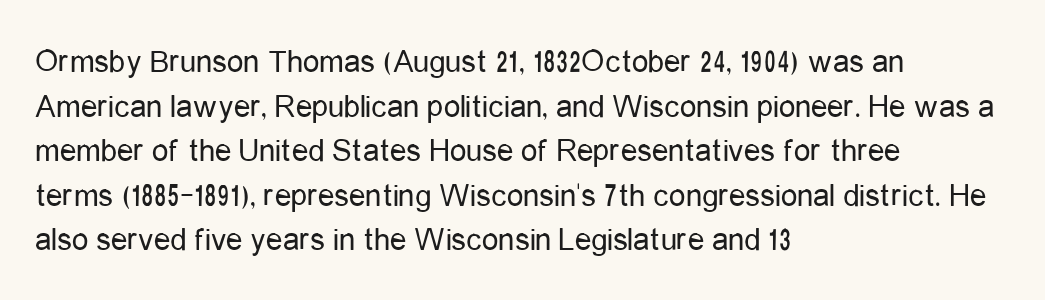
{"serif": "no", "italic": "no", "bold": "no", "weight": "regular", "width": "condensed", "stroke_contrast": "low", "x_height": "medium", "monospaced": "no", "underline": "no", "align": "left", "line_spacing": "normal", "line_spacing_ratio": 1.35, "letter_spacing": "normal", "letter_spacing_em": 0.0, "glyph_px": 33}
